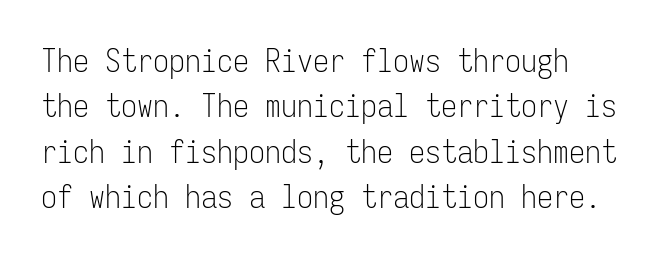
{"serif": "no", "italic": "no", "bold": "no", "weight": "light", "width": "condensed", "stroke_contrast": "low", "x_height": "medium", "monospaced": "yes", "underline": "no", "line_spacing": "normal", "line_spacing_ratio": 1.42, "letter_spacing": "normal", "letter_spacing_em": 0.0, "glyph_px": 32}
